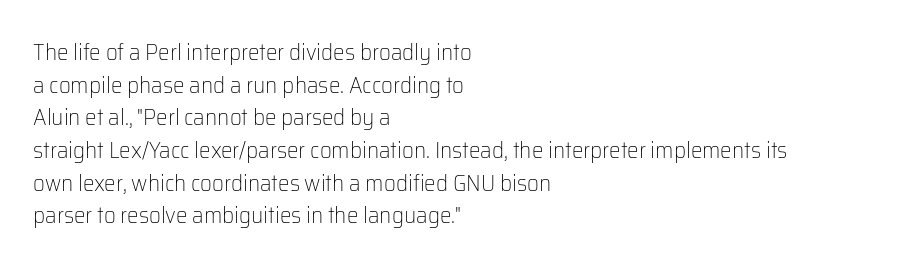
Q: Is the text bold? A: No.
Q: Is the text italic (slanted)? A: No, it is upright.
Q: Is the text underlined? A: No.
Q: How is the paragraph aligned? A: Left-aligned.
Q: Is the spacing between letters normal or unusually wide? A: Normal.
Q: Is the spacing between lines tight, normal or loose? A: Normal.
